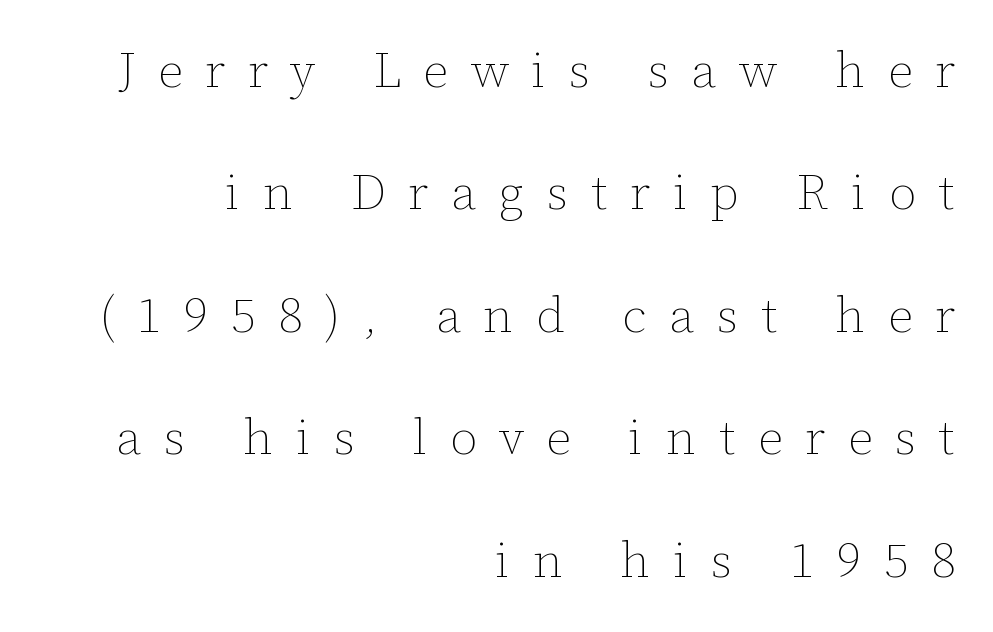
The image shows 50 px thin type, upright; set right-aligned, loose line spacing (2.45x), unusually wide letter spacing (+0.45 em), not underlined; low stroke contrast and a medium x-height.
